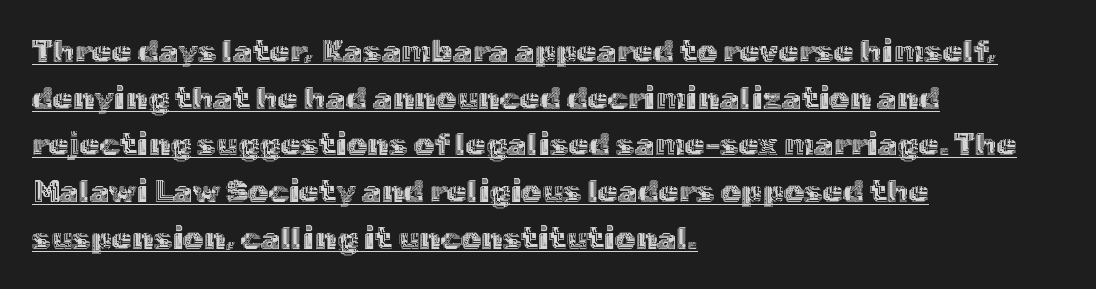
Q: Is the text italic (slanted)? A: No, it is upright.
Q: Is the text underlined? A: Yes.
Q: How is the paragraph aligned? A: Left-aligned.
Q: Is the spacing between letters normal or unusually wide? A: Normal.
Q: Is the spacing between lines tight, normal or loose? A: Normal.
Q: Width (condensed, normal, or wide)? A: Normal.
Q: x-height? A: Medium.
Q: Monospaced? A: No.
